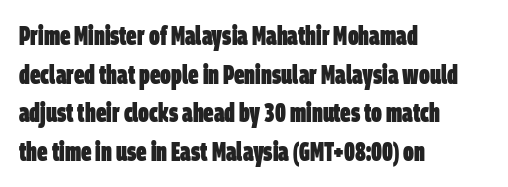
{"bold": "yes", "underline": "no", "align": "left", "line_spacing": "normal", "line_spacing_ratio": 1.49, "letter_spacing": "normal", "letter_spacing_em": 0.0, "glyph_px": 26}
